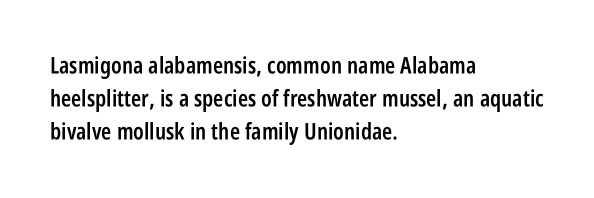
The image shows 23 px text type, upright; set left-aligned, normal line spacing (1.43x), normal letter spacing, not underlined.
